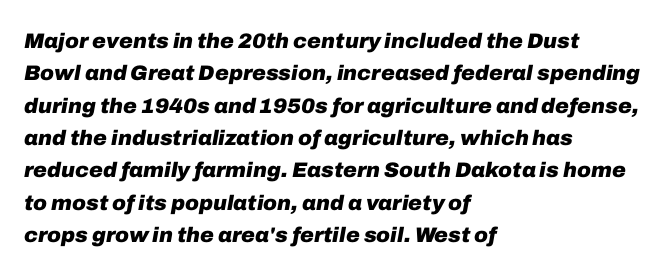
{"italic": "yes", "lean": "right", "slant_degrees": 10, "bold": "yes", "underline": "no", "align": "left", "line_spacing": "normal", "line_spacing_ratio": 1.54, "letter_spacing": "normal", "letter_spacing_em": 0.0, "glyph_px": 21}
